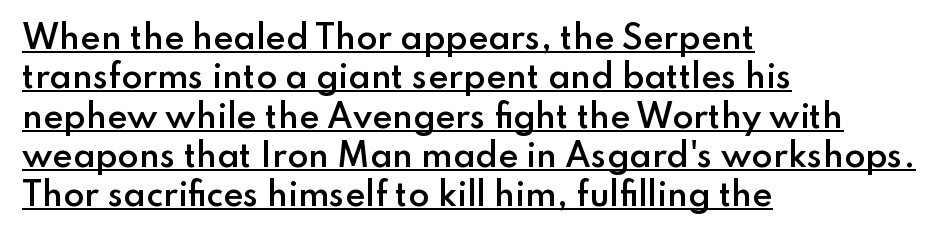
The image shows 31 px semibold sans-serif type, upright; set left-aligned, normal line spacing (1.27x), normal letter spacing, underlined; low stroke contrast and a small x-height.
